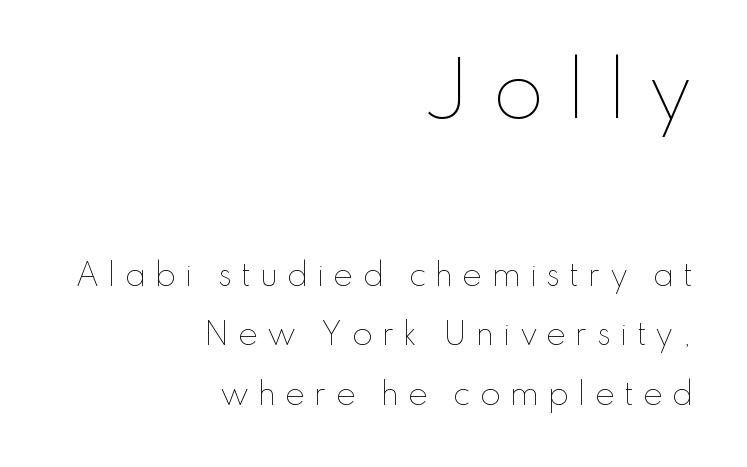
{"italic": "no", "bold": "no", "weight": "thin", "width": "normal", "stroke_contrast": "low", "x_height": "small", "monospaced": "no", "underline": "no", "align": "right", "line_spacing": "loose", "line_spacing_ratio": 1.98, "letter_spacing": "wide", "letter_spacing_em": 0.29, "larger_block": "first", "size_ratio": 2.47, "glyph_px": 74}
